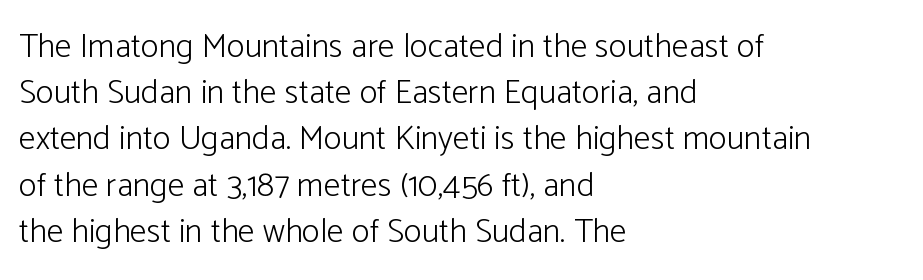
Here the designer chose a conventional face with non-uniform glyph widths. Compared with typical body copy, the letter spacing here is the same. Visually the block forms a straight wall on the left and a jagged coastline on the right. This sample keeps an unexceptional amount of space between lines. Stems here are at most as thick as an everyday book face.
